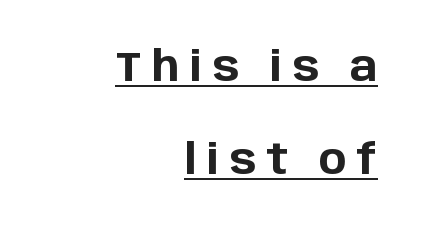
Q: Is the text bold? A: Yes.
Q: Is the text italic (slanted)? A: No, it is upright.
Q: Is the typeface a serif or a sans-serif typeface? A: Sans-serif.
Q: Is the text underlined? A: Yes.
Q: How is the paragraph aligned? A: Right-aligned.
Q: Is the spacing between letters normal or unusually wide? A: Unusually wide.
Q: Is the spacing between lines tight, normal or loose? A: Loose.
Q: Width (condensed, normal, or wide)? A: Normal.
Q: Stroke contrast? A: Low.
Q: x-height? A: Large.
Q: Monospaced? A: No.
